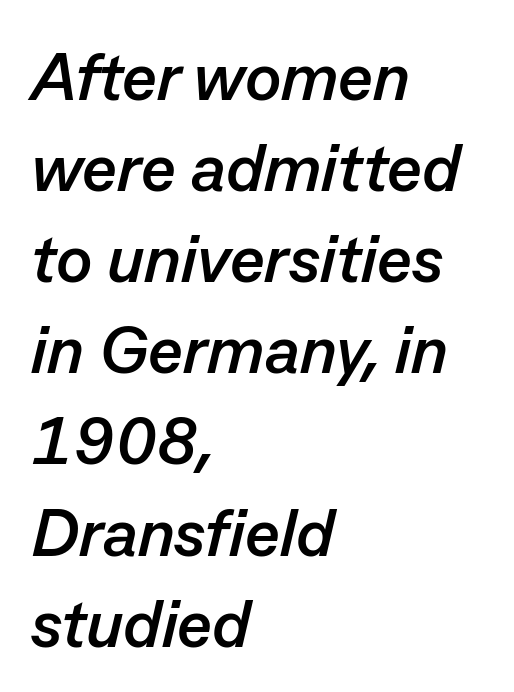
Q: Is the text bold? A: Yes.
Q: Is the text italic (slanted)? A: Yes, it leans right by about 13 degrees.
Q: Is the text underlined? A: No.
Q: How is the paragraph aligned? A: Left-aligned.
Q: Is the spacing between letters normal or unusually wide? A: Normal.
Q: Is the spacing between lines tight, normal or loose? A: Normal.
Q: Width (condensed, normal, or wide)? A: Normal.
Q: Stroke contrast? A: Low.
Q: x-height? A: Medium.
Q: Monospaced? A: No.
